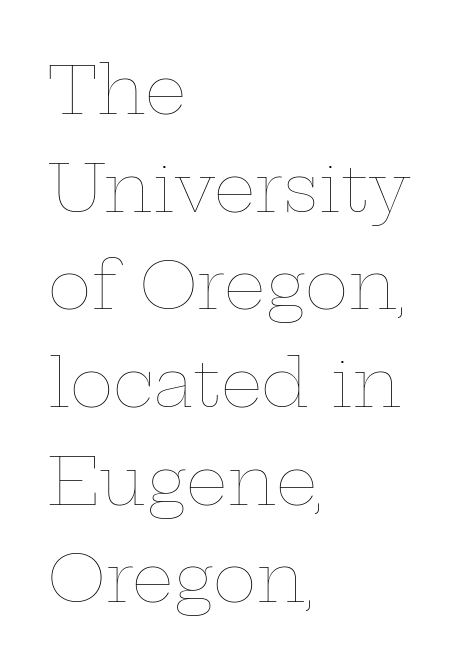
{"italic": "no", "bold": "no", "weight": "thin", "width": "wide", "stroke_contrast": "low", "x_height": "medium", "monospaced": "no", "underline": "no", "align": "left", "line_spacing": "normal", "line_spacing_ratio": 1.48, "letter_spacing": "normal", "letter_spacing_em": 0.0, "glyph_px": 66}
